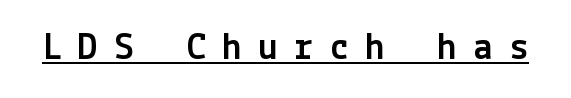
The image shows 39 px sans-serif type, upright; set unusually wide letter spacing (+0.42 em), underlined; a medium x-height.
